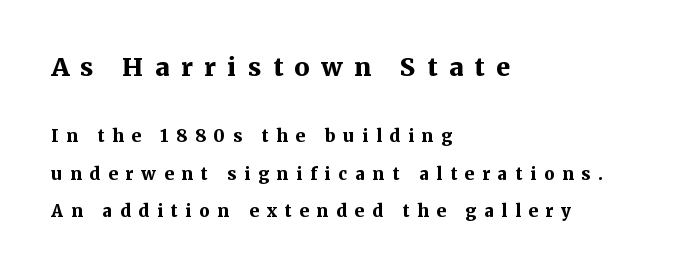
Q: Is the text bold? A: Yes.
Q: Is the text italic (slanted)? A: No, it is upright.
Q: Is the text underlined? A: No.
Q: How is the paragraph aligned? A: Left-aligned.
Q: Is the spacing between letters normal or unusually wide? A: Unusually wide.
Q: Is the spacing between lines tight, normal or loose? A: Loose.
Q: Which block of text is set in a larger size, the first (top) or the second (bottom)? A: The first (top) one.
